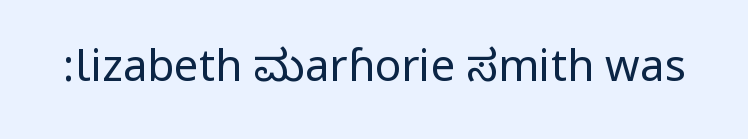
Q: Is the text bold? A: No.
Q: Is the text italic (slanted)? A: No, it is upright.
Q: Is the typeface a serif or a sans-serif typeface? A: Sans-serif.
Q: Is the text underlined? A: No.
Q: Is the spacing between letters normal or unusually wide? A: Normal.
Q: Width (condensed, normal, or wide)? A: Condensed.
Q: Stroke contrast? A: Low.
